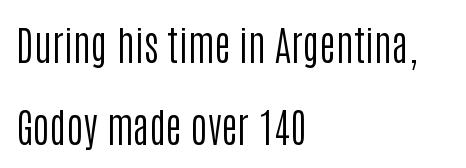
The rendering anchors every line to the left-hand side. Weight class: somewhere from thin through regular. The foot of each line stays bare and open. It's the straight-up-and-down kind of type. Spacing verdict: proportional, widths tailored to each character. Compared with typical paragraphs, the rows here are farther apart.
